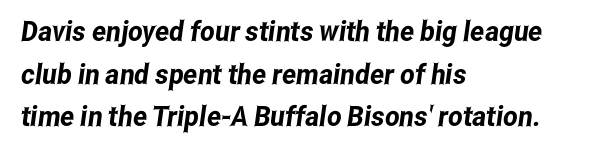
{"serif": "no", "width": "condensed", "stroke_contrast": "low", "x_height": "medium", "monospaced": "no", "underline": "no", "align": "left", "line_spacing": "normal", "line_spacing_ratio": 1.52, "letter_spacing": "normal", "letter_spacing_em": 0.0, "glyph_px": 28}
